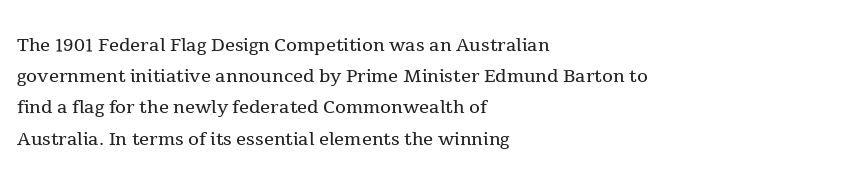
{"italic": "no", "bold": "no", "underline": "no", "align": "left", "line_spacing": "normal", "line_spacing_ratio": 1.25, "letter_spacing": "normal", "letter_spacing_em": 0.0, "glyph_px": 25}
